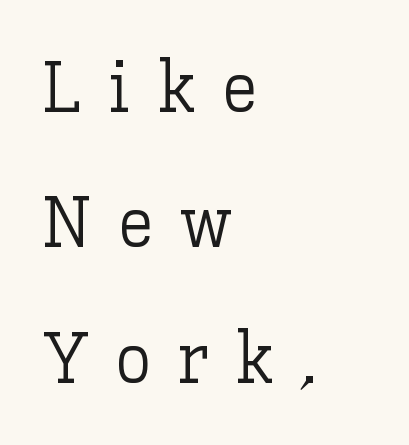
{"italic": "no", "bold": "no", "weight": "light", "width": "normal", "stroke_contrast": "low", "x_height": "medium", "monospaced": "no", "underline": "no", "align": "left", "line_spacing_ratio": 1.88, "letter_spacing": "wide", "letter_spacing_em": 0.37, "glyph_px": 72}
